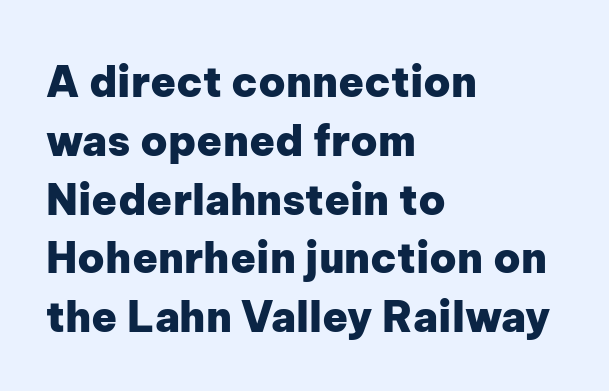
The image shows 42 px heavy sans-serif type, upright; set left-aligned, normal line spacing (1.4x), normal letter spacing, not underlined; low stroke contrast and a medium x-height.
